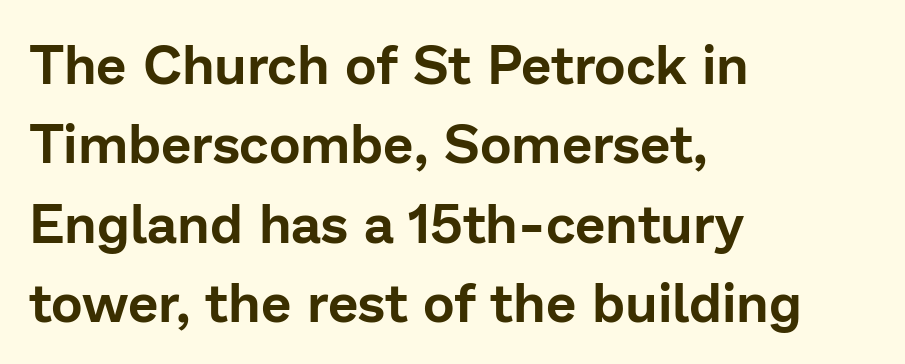
Q: Is the text italic (slanted)? A: No, it is upright.
Q: Is the typeface a serif or a sans-serif typeface? A: Sans-serif.
Q: Is the text underlined? A: No.
Q: How is the paragraph aligned? A: Left-aligned.
Q: Is the spacing between letters normal or unusually wide? A: Normal.
Q: Is the spacing between lines tight, normal or loose? A: Normal.
Q: Width (condensed, normal, or wide)? A: Normal.
Q: Stroke contrast? A: Low.
Q: x-height? A: Medium.
Q: Monospaced? A: No.
